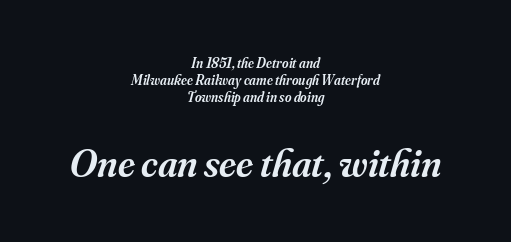
The passage shown begins with its smaller block and ends with its larger one. This sample is center-justified, so both line endings float freely. The font family rendered here belongs to the serif group. Characters follow at the spacing the type designer built in. The zone under the glyphs is completely vacant. The letters advance in unequal steps, a hallmark of proportional type.
